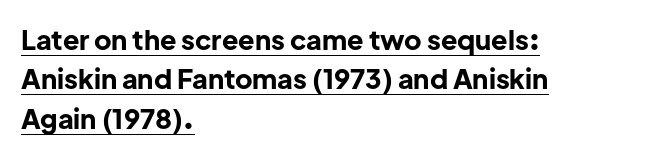
The font's upright variant was chosen for this text. Every row of glyphs begins at an identical x-position on the left. Summary of vertical rhythm: regular, with standard interline spacing. Every letter is thick-stroked: bold, no question. Here the glyphs are tracked normally, forming tight word shapes.
